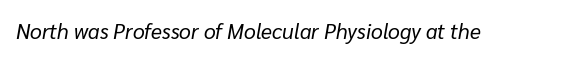
Q: Is the text bold? A: No.
Q: Is the text italic (slanted)? A: Yes, it leans right by about 10 degrees.
Q: Is the text underlined? A: No.
Q: Is the spacing between letters normal or unusually wide? A: Normal.
